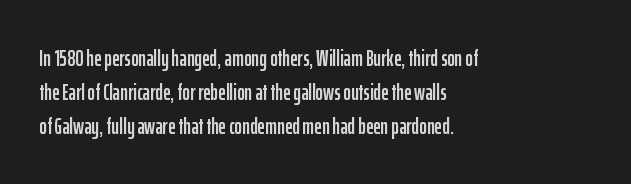
Left-aligned paragraph, ragged on the right. Compared with typical body copy, the letter spacing here is the same. A roman cut, with each character standing at attention. Baseline-to-baseline distance is the conventional proportion of letter height. The string is rendered with underlining switched off.
